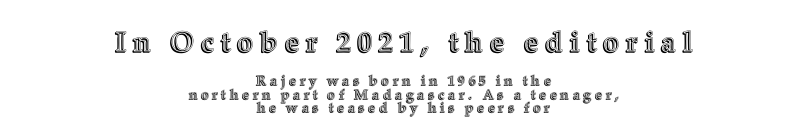
One-word summary of the alignment: center. If you drew a line through each stem, it would be perfectly vertical. Letters rest on an invisible, unmarked baseline. The horizontal fit of the characters is loose and conspicuously gappy.
